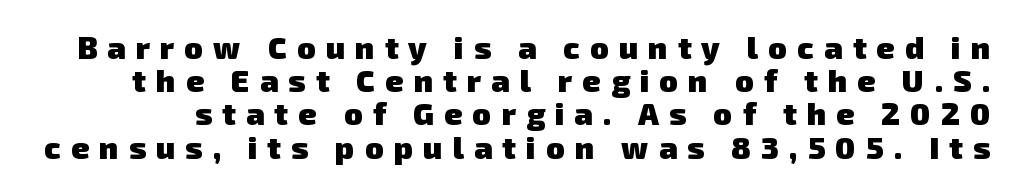
The image shows 31 px heavy sans-serif type; set tight line spacing (1.07x), unusually wide letter spacing (+0.33 em), not underlined; low stroke contrast and a medium x-height.
